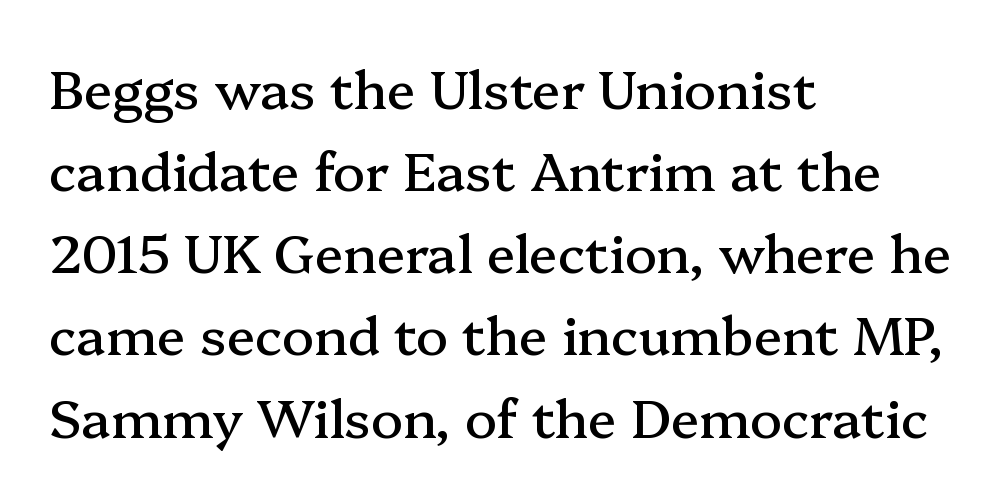
The horizontal fit of the characters is conventional and even. Glance below the letters and you will spot only blank space. Think of a printed novel: that variable character pitch is what you see here. Tall strokes in this sample are plumb rather than angled.
